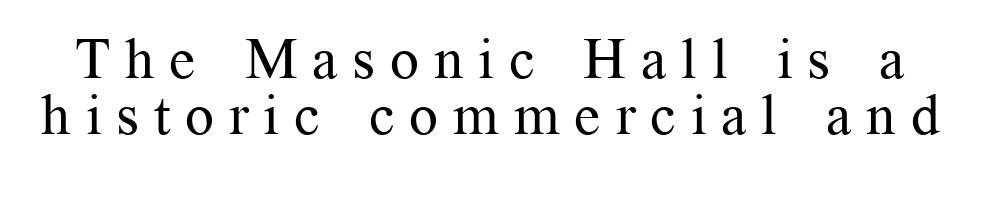
The image shows 57 px regular-weight serif type, upright; set tight line spacing (0.98x), unusually wide letter spacing (+0.26 em), not underlined; medium stroke contrast and a medium x-height.
